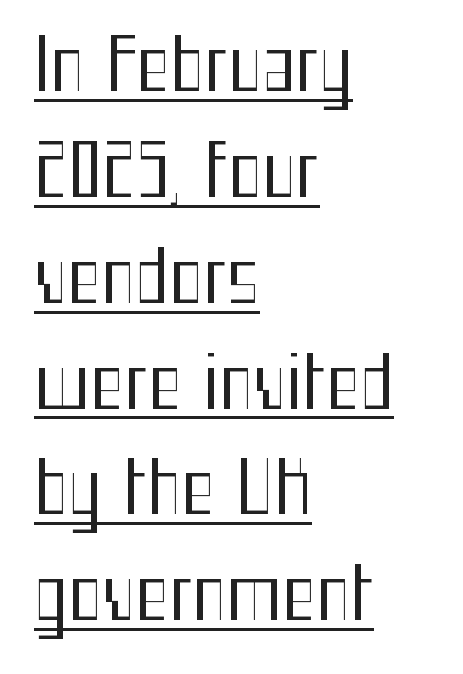
The image shows 72 px regular-weight, condensed sans-serif type, upright; set left-aligned, normal line spacing (1.47x), normal letter spacing, underlined; medium stroke contrast and a medium x-height.
